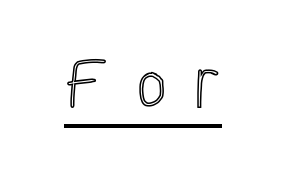
Spacing verdict: proportional, widths tailored to each character. The letters are spread apart with noticeably loose tracking. Somebody hit Ctrl+U on this one — the words are underlined. Tall strokes in this sample are plumb rather than angled.
